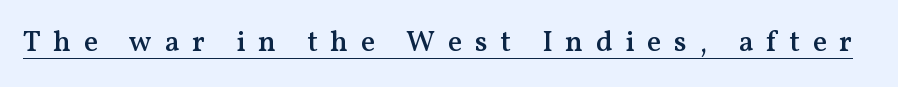
The face used here is proportionally spaced, like ordinary book or web type. Note: serifs present on the glyphs. Italic: no, the glyphs are upright roman. Is the type bold? Partly — it's a semibold, heavier than regular but not fully bold. The passage shown is underscored from start to finish.
